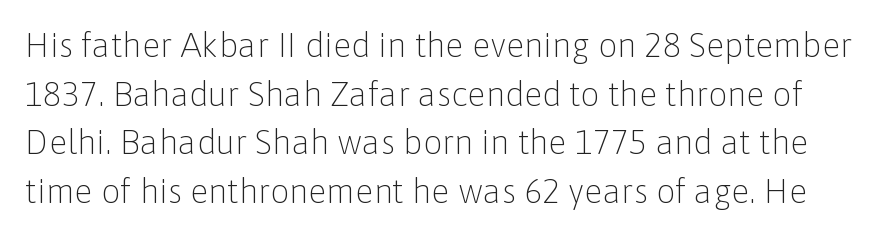
Counters stay open thanks to moderate or lighter strokes. Check under the words: just untouched page. Vertical spacing — default. Typographically, this falls in the sans-serif category. This is the regular roman posture of the typeface. Spacing verdict: proportional, widths tailored to each character.
